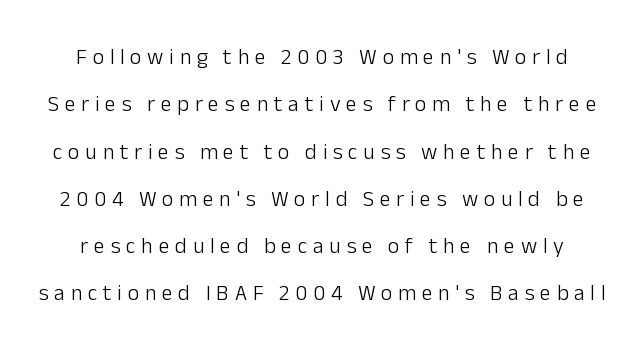
Q: Is the text bold? A: No.
Q: Is the text italic (slanted)? A: No, it is upright.
Q: Is the text underlined? A: No.
Q: Is the spacing between letters normal or unusually wide? A: Unusually wide.
Q: Is the spacing between lines tight, normal or loose? A: Loose.
